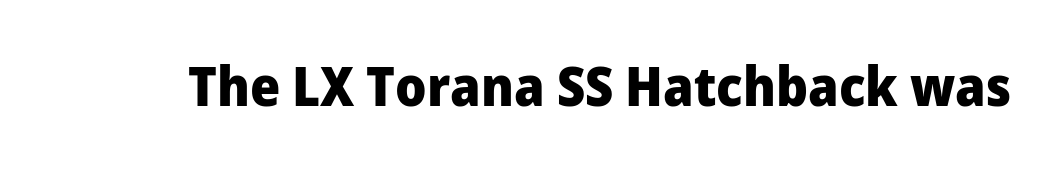
Clear beneath every line of the passage. This sample has the flowing, uneven cadence of proportional lettering. This rendering employs a face without finishing strokes, i.e., a sans-serif. Thick stems and heavy bowls — unmistakably bold.
